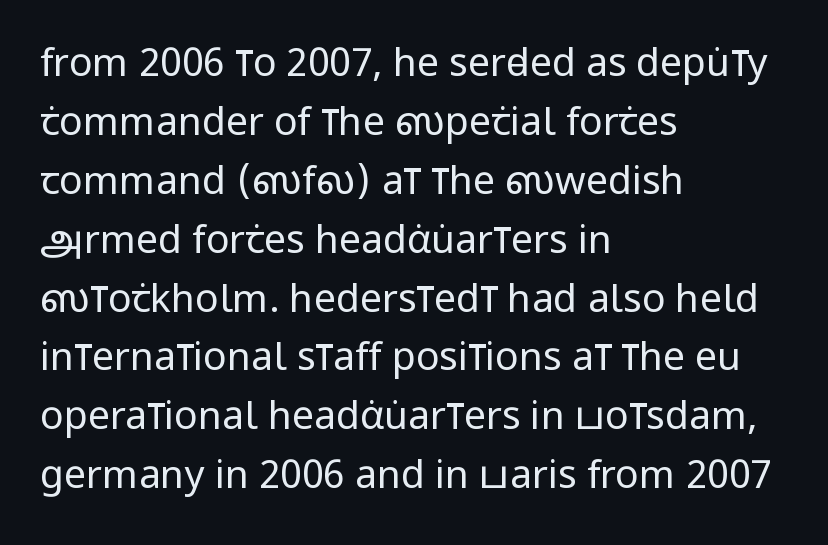
The image shows 39 px regular-weight, condensed sans-serif type, upright; set left-aligned, normal line spacing (1.51x), normal letter spacing, not underlined; low stroke contrast and a large x-height.
